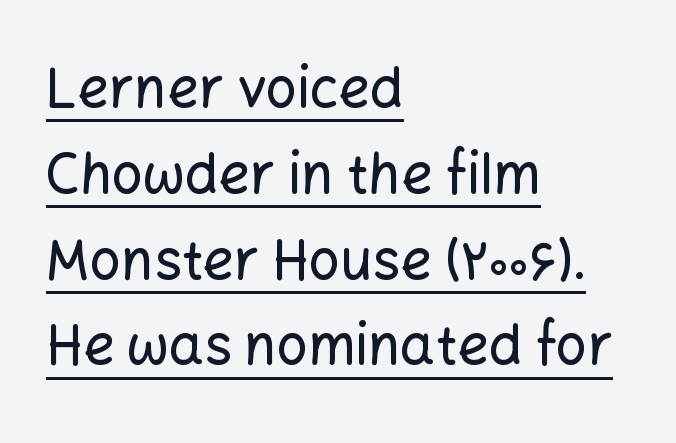
{"serif": "no", "italic": "no", "width": "normal", "stroke_contrast": "low", "x_height": "medium", "monospaced": "no", "underline": "yes", "align": "left", "line_spacing": "normal", "line_spacing_ratio": 1.56, "letter_spacing": "normal", "letter_spacing_em": 0.0, "glyph_px": 55}
